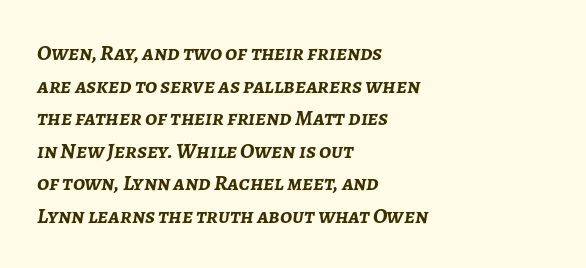
These lines sit exactly where default settings would place them. Check under the words: just untouched page. Compared with an ordinary text face, these strokes are far heavier — a full bold. Characters are canted at an angle relative to the baseline's perpendicular. The passage shown has conventional tracking throughout. Each line starts at the same left margin while the right side varies.
